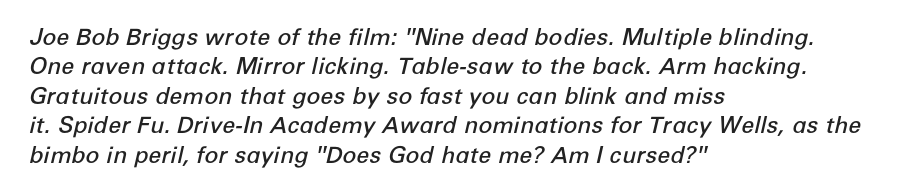
The image shows 23 px text type, italic (leaning right); set left-aligned, normal line spacing (1.28x), normal letter spacing, not underlined.
